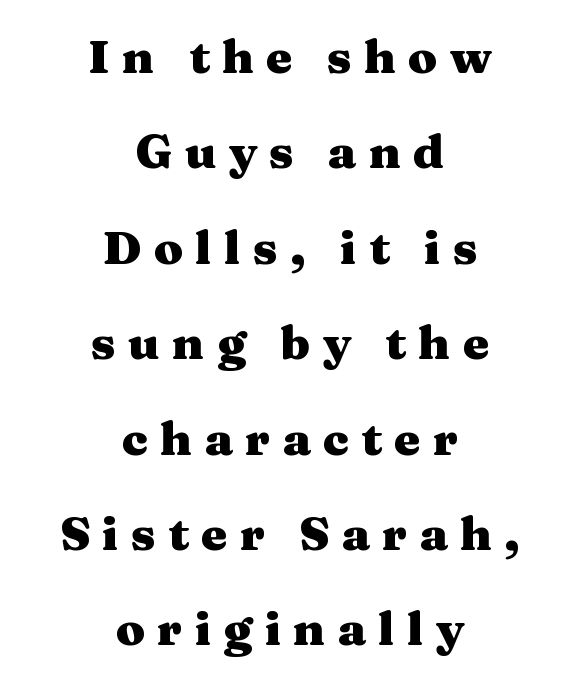
These lines were composed using upright roman letters. Is this a fixed-width face? No — the glyphs have proportional, varying widths. What's the leading like? Stretched, with rows far apart. You could only call the tracking loose — the letters float apart. Strokes here are thick enough to call this a true bold. This rendering uses center alignment, leaving both contours irregular but symmetric.
